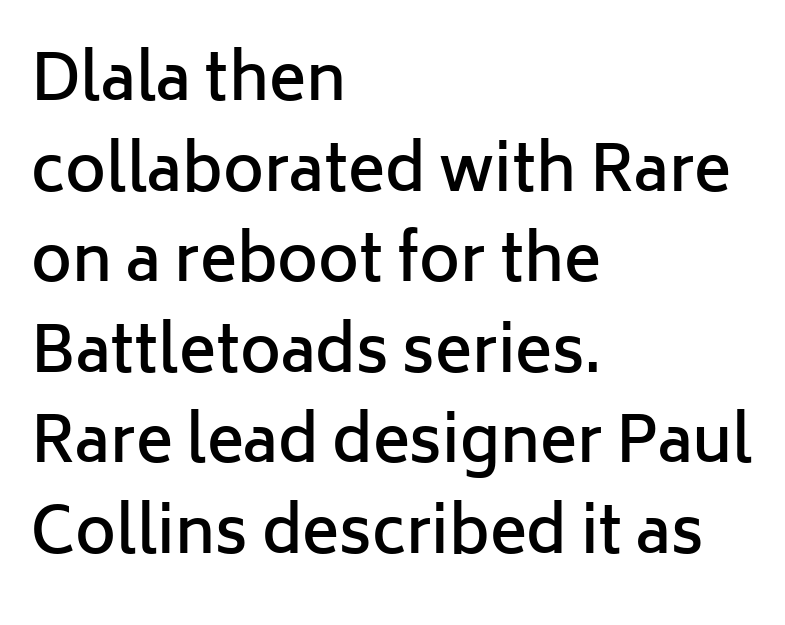
The face used here is rendered with its standard letterfit. A classic flush-left, rag-right setting is used for this passage. Style check: upright. Firm but not heavy-handed strokes: this text is semibold. Regular leading. Do the characters align in a grid? No, the font is proportional.
